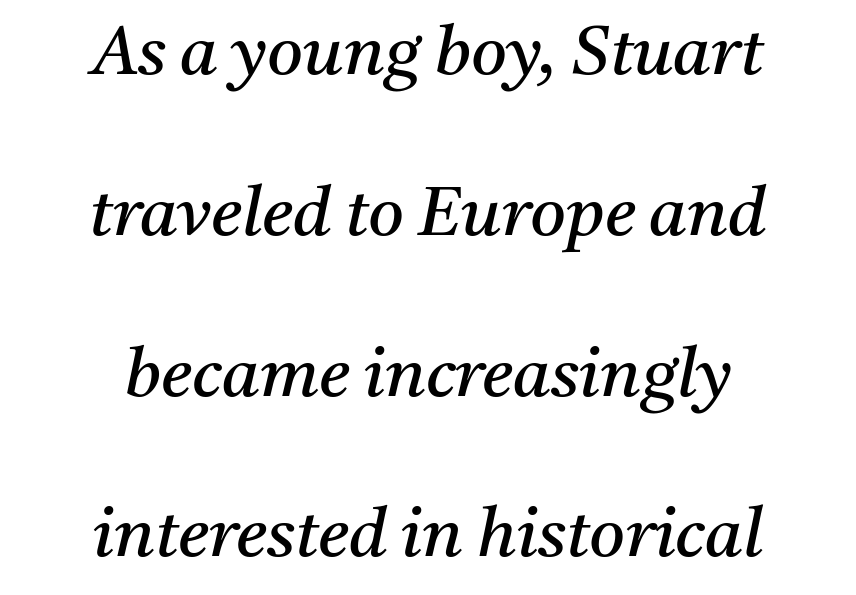
Q: Is the text bold? A: No.
Q: Is the text italic (slanted)? A: Yes, it leans right by about 11 degrees.
Q: Is the typeface a serif or a sans-serif typeface? A: Serif.
Q: Is the text underlined? A: No.
Q: How is the paragraph aligned? A: Centered.
Q: Is the spacing between letters normal or unusually wide? A: Normal.
Q: Is the spacing between lines tight, normal or loose? A: Loose.
Q: Width (condensed, normal, or wide)? A: Normal.
Q: Stroke contrast? A: Medium.
Q: x-height? A: Medium.
Q: Monospaced? A: No.
